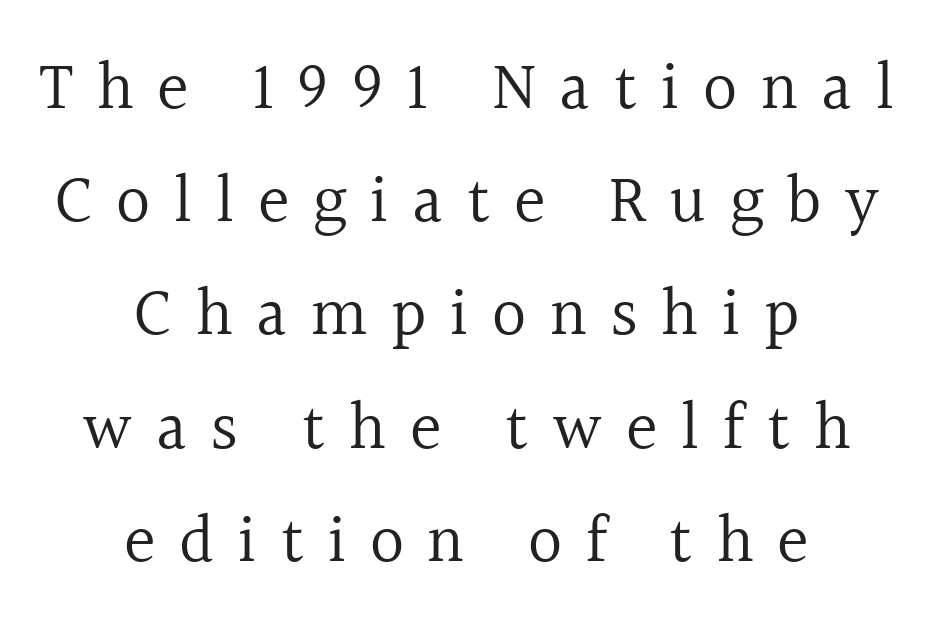
The image shows 67 px regular-weight serif type, upright; set centered, normal line spacing (1.69x), unusually wide letter spacing (+0.35 em), not underlined; a medium x-height.
